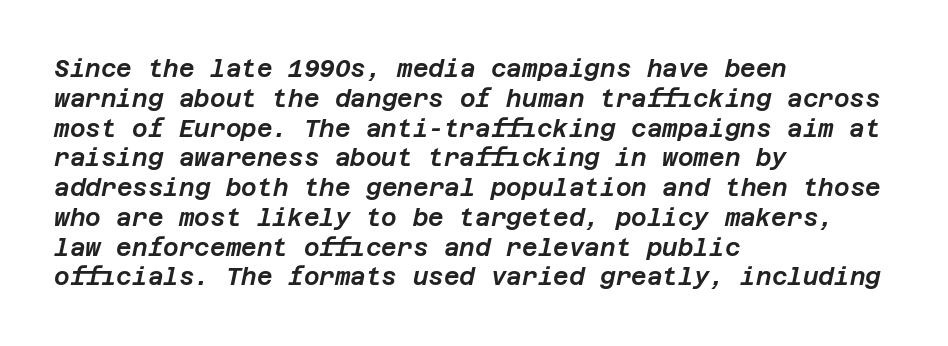
When letters slant like this, we call the style italic. Tracking here is standard; glyphs follow each other at the usual distance. Layout note: lines flush left. Beneath every word, the page is bare.
